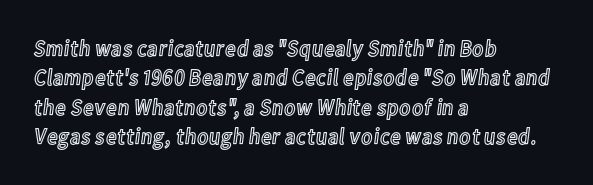
Q: Is the text italic (slanted)? A: Yes.
Q: Is the text underlined? A: No.
Q: How is the paragraph aligned? A: Left-aligned.
Q: Is the spacing between letters normal or unusually wide? A: Normal.
Q: Is the spacing between lines tight, normal or loose? A: Normal.
